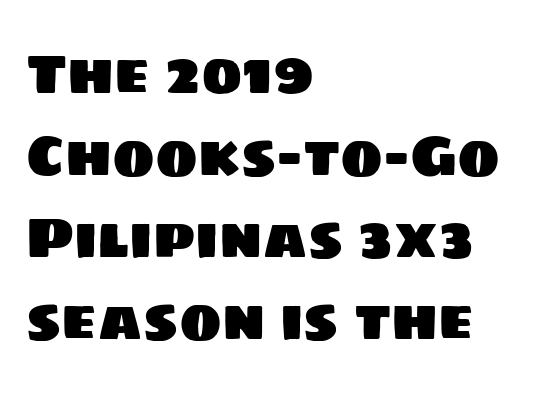
Q: Is the typeface a serif or a sans-serif typeface? A: Sans-serif.
Q: Is the text underlined? A: No.
Q: How is the paragraph aligned? A: Left-aligned.
Q: Is the spacing between letters normal or unusually wide? A: Normal.
Q: Is the spacing between lines tight, normal or loose? A: Normal.
Q: Width (condensed, normal, or wide)? A: Normal.
Q: Stroke contrast? A: Low.
Q: x-height? A: Large.
Q: Monospaced? A: No.
